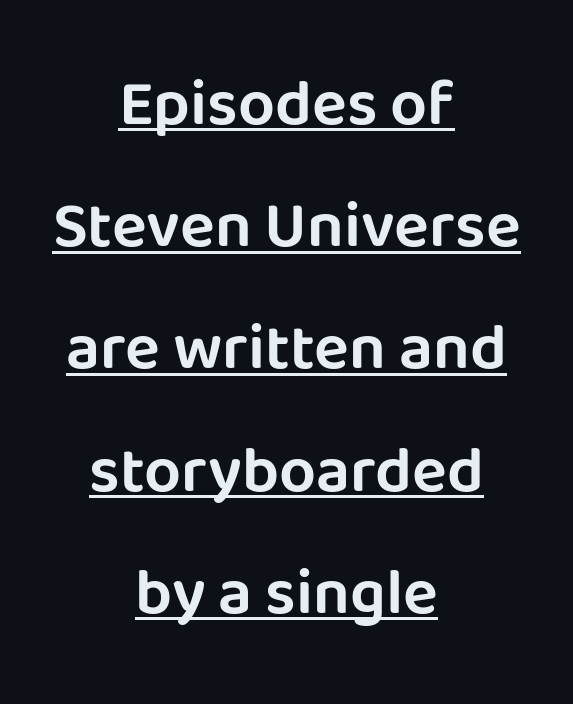
Q: Is the text italic (slanted)? A: No, it is upright.
Q: Is the typeface a serif or a sans-serif typeface? A: Sans-serif.
Q: Is the text underlined? A: Yes.
Q: How is the paragraph aligned? A: Centered.
Q: Is the spacing between letters normal or unusually wide? A: Normal.
Q: Width (condensed, normal, or wide)? A: Normal.
Q: Stroke contrast? A: Low.
Q: x-height? A: Large.
Q: Monospaced? A: No.
